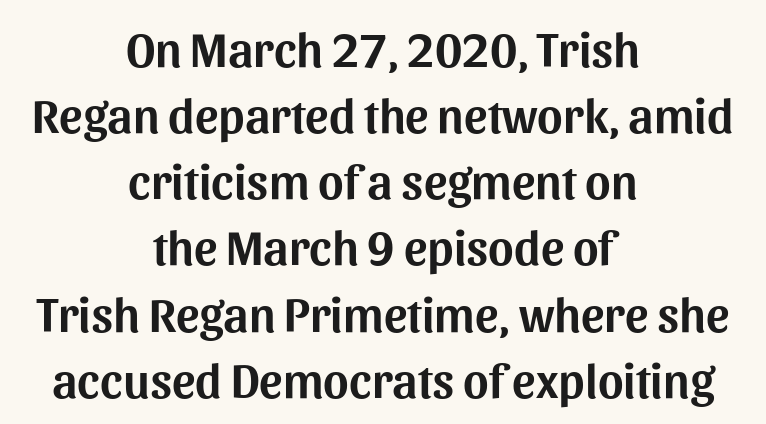
{"serif": "no", "italic": "no", "width": "normal", "stroke_contrast": "medium", "x_height": "medium", "monospaced": "no", "underline": "no", "align": "center", "line_spacing": "normal", "line_spacing_ratio": 1.35, "letter_spacing": "normal", "letter_spacing_em": 0.0, "glyph_px": 49}
